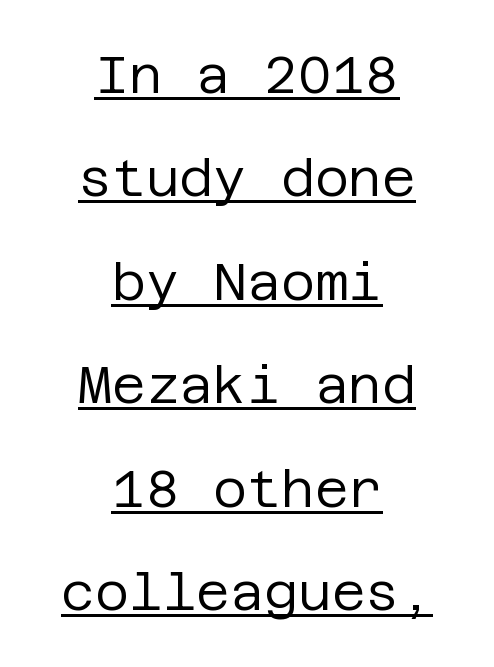
The text block is weighted toward neither margin, spreading evenly from the middle. The text was rendered using a sans face with plain stroke endings. Caption: face not bold, strokes unweighted. Nope, not italic — everything's standing straight. How are the letters spaced? Ordinarily, with no added tracking.
